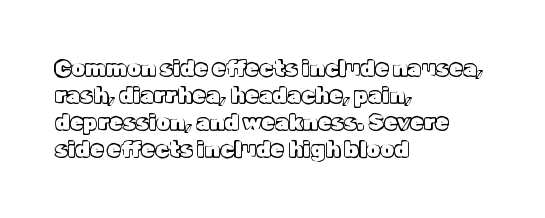
The image shows 22 px text type, upright; set left-aligned, line spacing 1.22x, normal letter spacing, not underlined.
